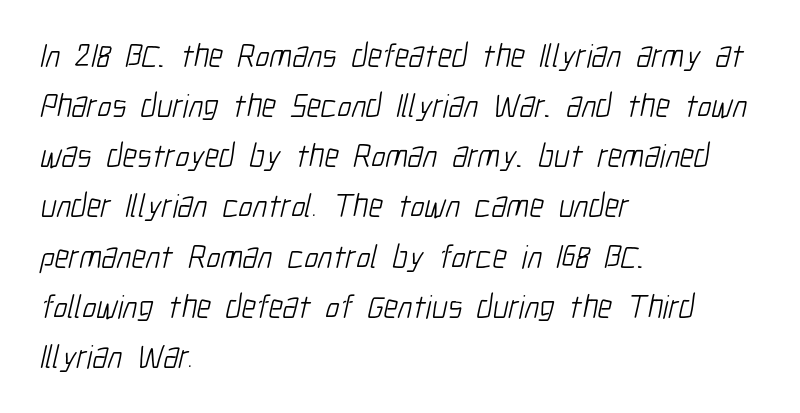
{"serif": "no", "bold": "no", "weight": "light", "width": "condensed", "stroke_contrast": "low", "x_height": "medium", "monospaced": "no", "underline": "no", "align": "left", "line_spacing": "normal", "line_spacing_ratio": 1.52, "letter_spacing": "normal", "letter_spacing_em": 0.0, "glyph_px": 33}
